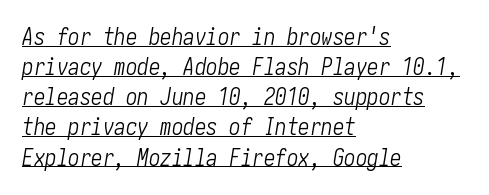
Does the copy run flush right? No — it runs flush left. The strokes are not fattened; the text isn't bold. Tracking value appears to be zero — textbook default spacing. Notice how descenders clear the ascenders below comfortably — that's standard leading. Italic: yes, the glyphs are oblique. Decoration check: the copy is underlined.
